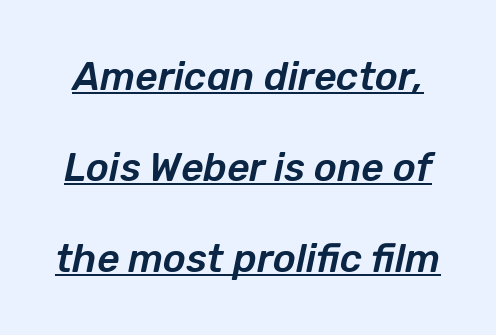
The image shows 39 px text type, italic (leaning right); set loose line spacing (2.33x), normal letter spacing, underlined; low stroke contrast and a medium x-height.
